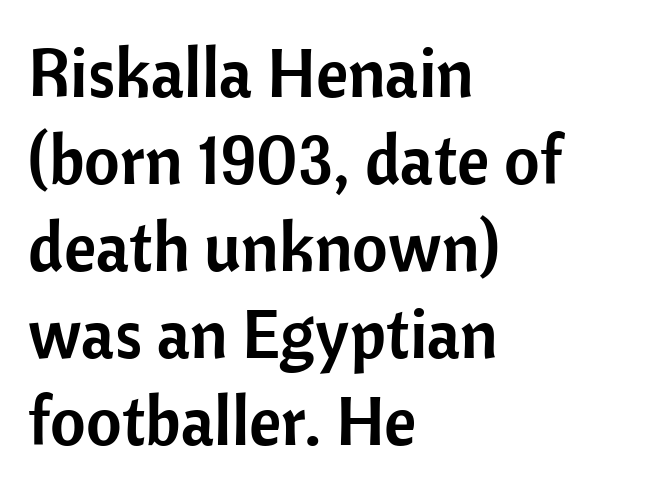
The tracking reads as untouched default to a designer's eye. This sample uses a sans-serif face. Regarding leading, the lines here are spaced in the standard way. Ordinary non-slanted type is in use.
